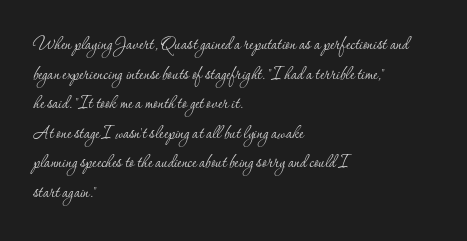
Quick note: underline off. The text block is weighted toward the left margin, trailing off unevenly rightward. This rendering leaves character spacing at its baseline value. Vertical spacing — default.
